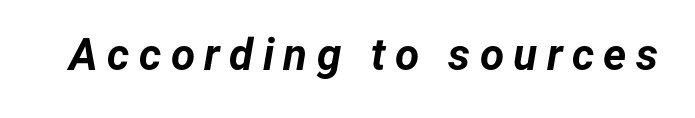
The image shows 44 px bold type, italic (leaning right); set unusually wide letter spacing (+0.21 em), not underlined; low stroke contrast and a medium x-height.
